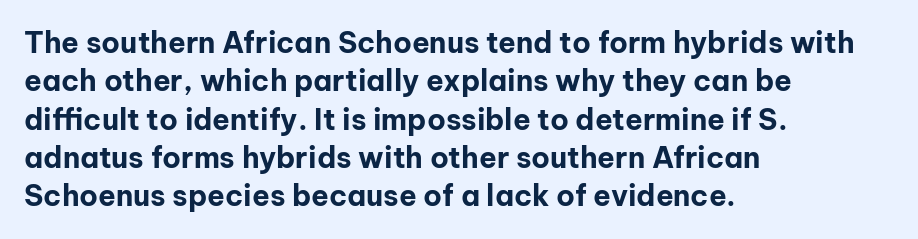
Q: Is the text bold? A: Yes.
Q: Is the text italic (slanted)? A: No, it is upright.
Q: Is the typeface a serif or a sans-serif typeface? A: Sans-serif.
Q: Is the text underlined? A: No.
Q: How is the paragraph aligned? A: Left-aligned.
Q: Is the spacing between letters normal or unusually wide? A: Normal.
Q: Is the spacing between lines tight, normal or loose? A: Normal.
Q: Width (condensed, normal, or wide)? A: Normal.
Q: Stroke contrast? A: Low.
Q: x-height? A: Medium.
Q: Monospaced? A: No.
